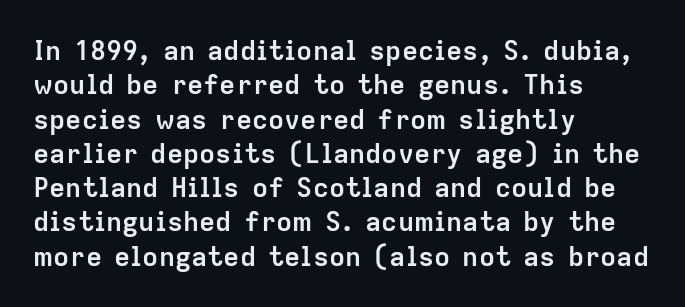
The image shows 27 px bold type, upright; set left-aligned, normal line spacing (1.27x), normal letter spacing, not underlined.
